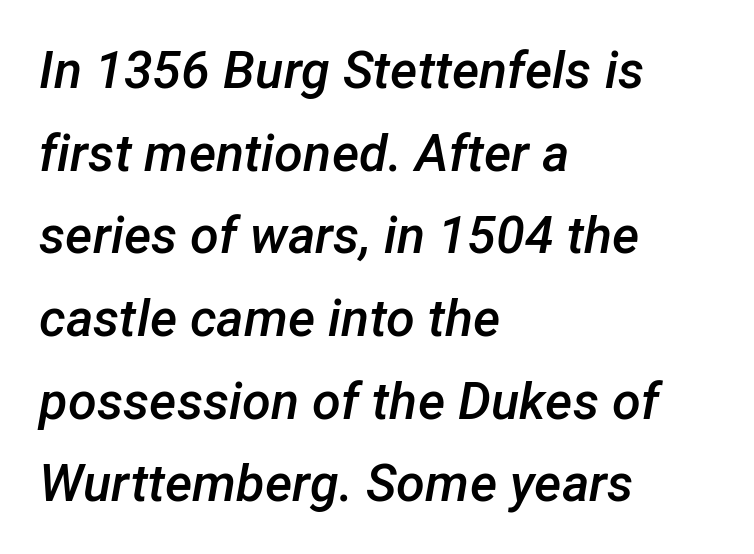
Q: Is the text bold? A: Semi-bold.
Q: Is the text italic (slanted)? A: Yes, it leans right by about 12 degrees.
Q: Is the text underlined? A: No.
Q: How is the paragraph aligned? A: Left-aligned.
Q: Is the spacing between letters normal or unusually wide? A: Normal.
Q: Is the spacing between lines tight, normal or loose? A: Normal.
Q: Width (condensed, normal, or wide)? A: Normal.
Q: Stroke contrast? A: Low.
Q: x-height? A: Medium.
Q: Monospaced? A: No.
